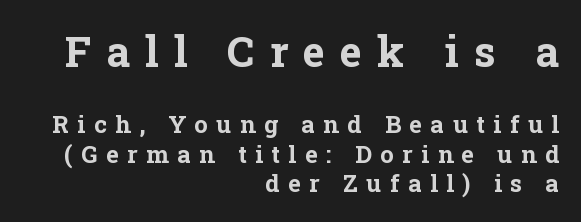
The lines in this sample share a right terminus and differ only in where they begin. Designer's note — italics off, roman on. The glyphs are unaccompanied by any horizontal stroke below them. Think of a printed novel: that variable character pitch is what you see here.
